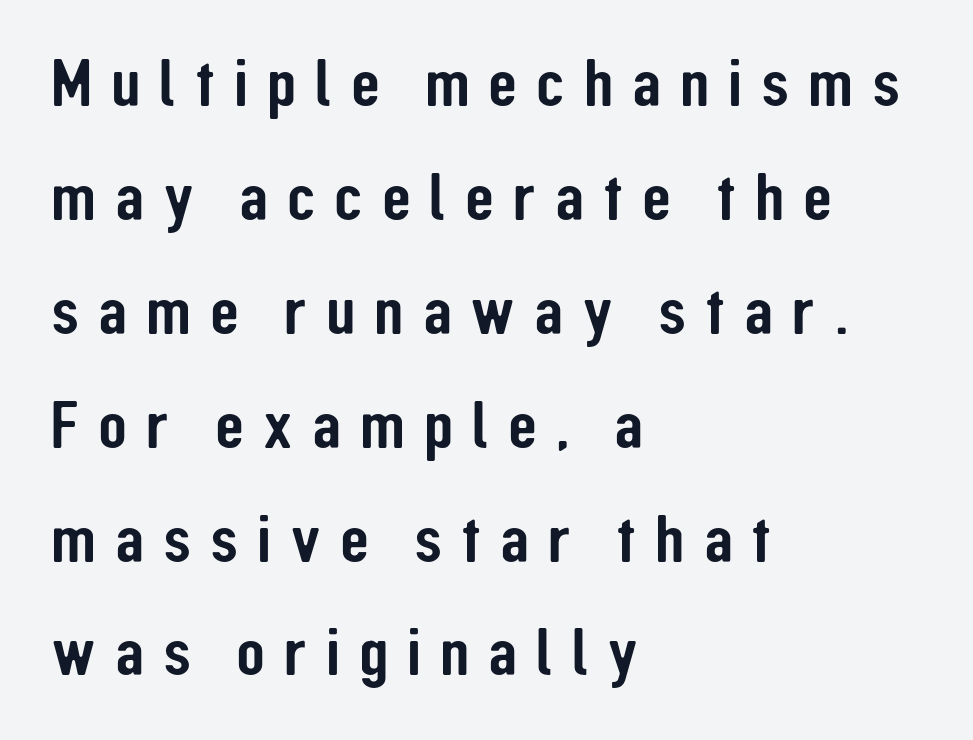
Teacher's note: observe the even left margin — that is flush-left alignment. The vertical gap from one line to the next is medium. Anything drawn beneath the words? Only blank space. A roman cut, with each character standing at attention. I'd call this a sans setting — the letters go barefoot.
